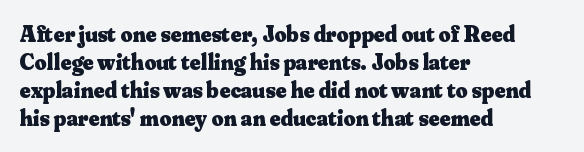
Look at the stroke-to-counter ratio: heavy, a bold. Ordinary non-slanted type is in use. The baseline area is clear. The setting favours the left margin, as ordinary paragraphs usually do. Look at the tracking — it's just the regular setting, nothing added.
